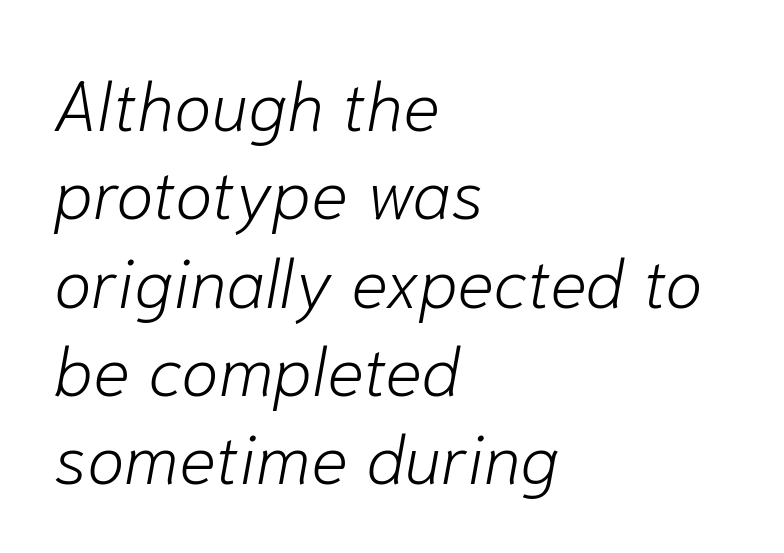
Q: Is the text bold? A: No.
Q: Is the text italic (slanted)? A: Yes, it leans right by about 10 degrees.
Q: Is the text underlined? A: No.
Q: How is the paragraph aligned? A: Left-aligned.
Q: Is the spacing between letters normal or unusually wide? A: Normal.
Q: Is the spacing between lines tight, normal or loose? A: Normal.
Q: Width (condensed, normal, or wide)? A: Normal.
Q: Stroke contrast? A: Low.
Q: x-height? A: Medium.
Q: Monospaced? A: No.
